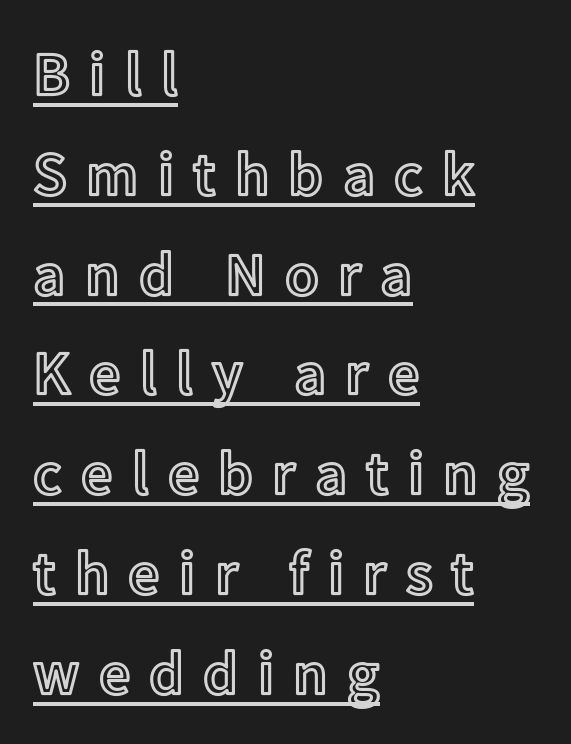
{"italic": "no", "width": "normal", "x_height": "medium", "monospaced": "no", "underline": "yes", "align": "left", "line_spacing": "normal", "line_spacing_ratio": 1.61, "letter_spacing": "wide", "letter_spacing_em": 0.31, "glyph_px": 62}
